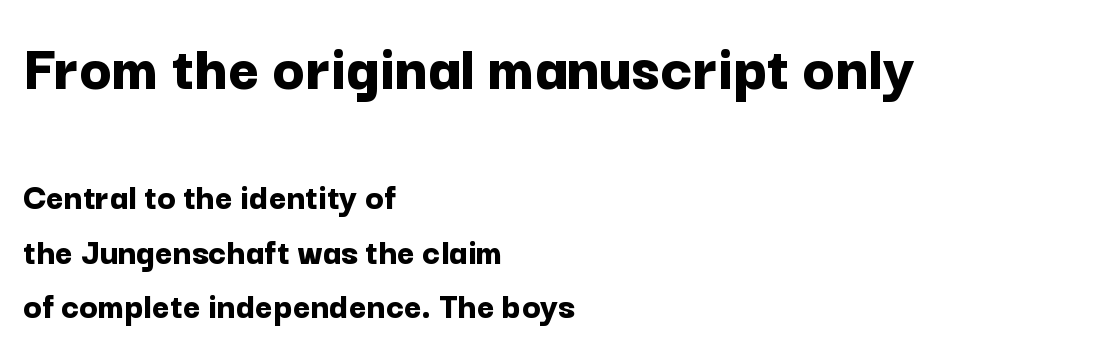
Q: Is the text bold? A: Yes.
Q: Is the text italic (slanted)? A: No, it is upright.
Q: Is the typeface a serif or a sans-serif typeface? A: Sans-serif.
Q: Is the text underlined? A: No.
Q: How is the paragraph aligned? A: Left-aligned.
Q: Is the spacing between letters normal or unusually wide? A: Normal.
Q: Is the spacing between lines tight, normal or loose? A: Normal.
Q: Which block of text is set in a larger size, the first (top) or the second (bottom)? A: The first (top) one.
Q: Width (condensed, normal, or wide)? A: Normal.
Q: Stroke contrast? A: Low.
Q: x-height? A: Medium.
Q: Monospaced? A: No.
